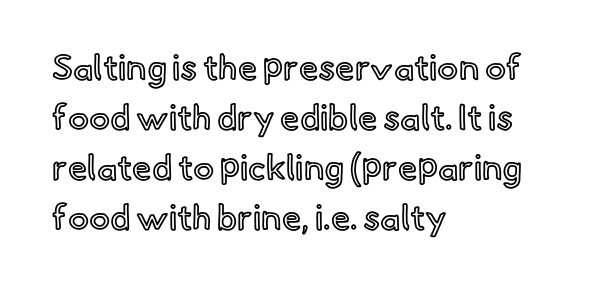
{"italic": "no", "width": "normal", "x_height": "small", "monospaced": "no", "underline": "no", "align": "left", "line_spacing": "normal", "line_spacing_ratio": 1.43, "letter_spacing": "normal", "letter_spacing_em": 0.0, "glyph_px": 35}
